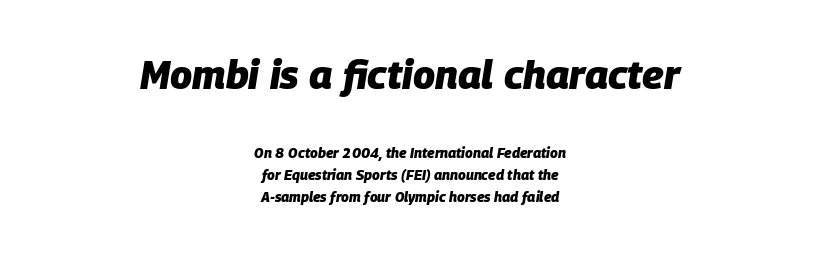
{"italic": "yes", "lean": "right", "slant_degrees": 9, "bold": "yes", "weight": "heavy", "width": "normal", "stroke_contrast": "low", "x_height": "large", "monospaced": "no", "underline": "no", "align": "center", "line_spacing": "normal", "line_spacing_ratio": 1.56, "letter_spacing": "normal", "letter_spacing_em": 0.0, "larger_block": "first", "size_ratio": 2.86, "glyph_px": 40}
